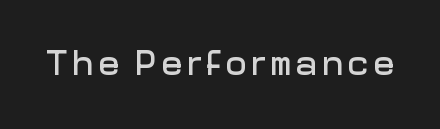
The rendering uses natural spacing where letterforms have individual widths. Nope, no serifs anywhere on these letters. A roman cut, with each character standing at attention. Quick note: underline off.
